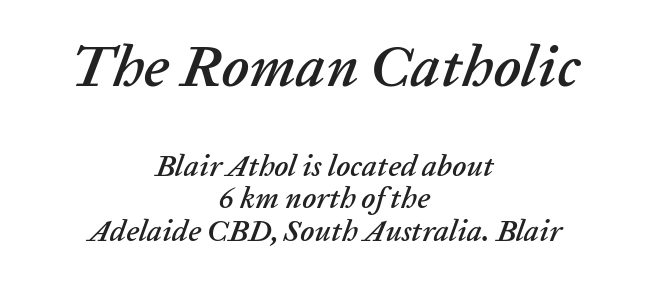
The passage is arranged like a title page — every line centered. Note the varied advance widths — an 'i' is clearly narrower than an 'm'. The letters in the upper block stand taller than those in the block below. The typography opts for an oblique posture over an upright one. Summary of vertical rhythm: compact, with narrow interline spacing. There is no visible air inserted between adjacent glyphs.
